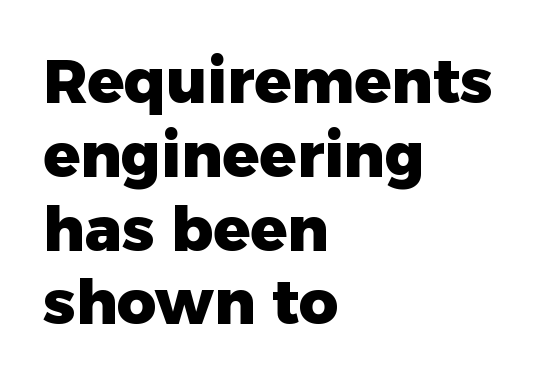
A typesetter would call this zero additional tracking. The space beneath each line is pristine and unruled. The paragraph shown leans on its left margin. Typographically, this falls in the sans-serif category. Set as a true bold cut, around the 700 mark.
